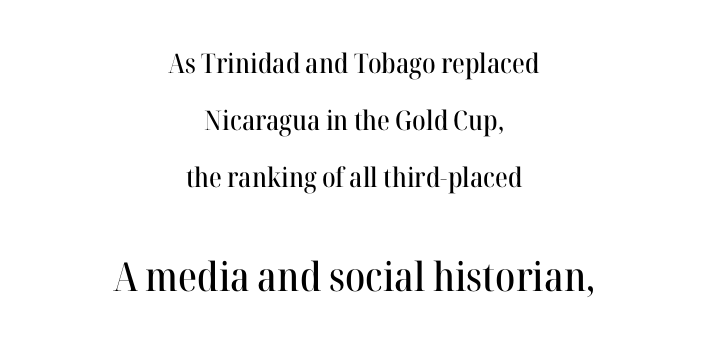
{"serif": "yes", "italic": "no", "width": "normal", "stroke_contrast": "high", "x_height": "medium", "monospaced": "no", "underline": "no", "align": "center", "line_spacing": "loose", "line_spacing_ratio": 2.12, "letter_spacing": "normal", "letter_spacing_em": 0.0, "larger_block": "second", "size_ratio": 1.48, "glyph_px": 40}
